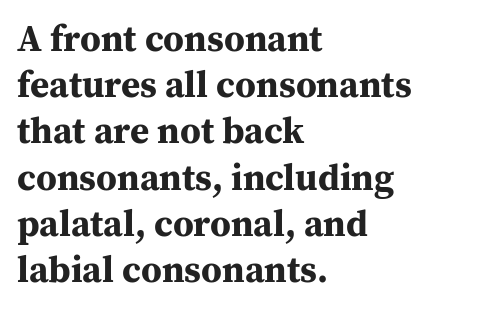
The image shows 37 px bold serif type, upright; set left-aligned, normal line spacing (1.25x), normal letter spacing, not underlined; medium stroke contrast and a medium x-height.
